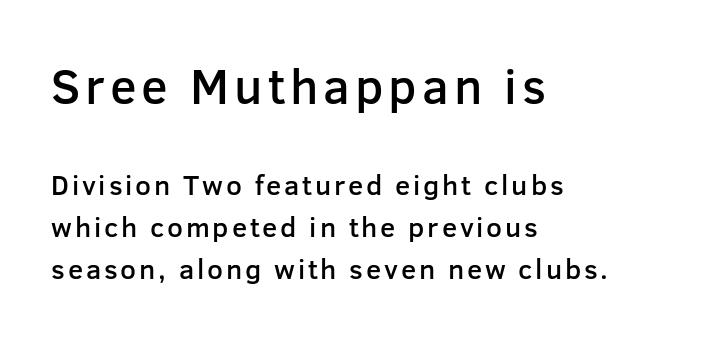
Q: Is the text bold? A: Semi-bold.
Q: Is the text italic (slanted)? A: No, it is upright.
Q: Is the typeface a serif or a sans-serif typeface? A: Sans-serif.
Q: Is the text underlined? A: No.
Q: How is the paragraph aligned? A: Left-aligned.
Q: Is the spacing between lines tight, normal or loose? A: Normal.
Q: Which block of text is set in a larger size, the first (top) or the second (bottom)? A: The first (top) one.
Q: Width (condensed, normal, or wide)? A: Normal.
Q: Stroke contrast? A: Low.
Q: x-height? A: Medium.
Q: Monospaced? A: No.
